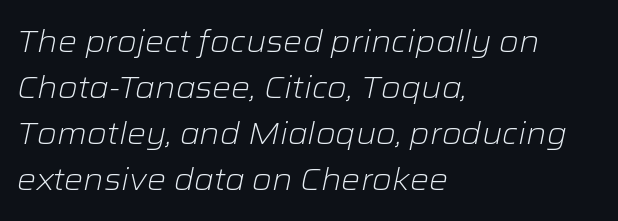
{"italic": "yes", "lean": "right", "slant_degrees": 12, "bold": "no", "weight": "light", "width": "wide", "stroke_contrast": "low", "x_height": "medium", "monospaced": "no", "underline": "no", "align": "left", "line_spacing": "normal", "line_spacing_ratio": 1.53, "letter_spacing": "normal", "letter_spacing_em": 0.0, "glyph_px": 30}
